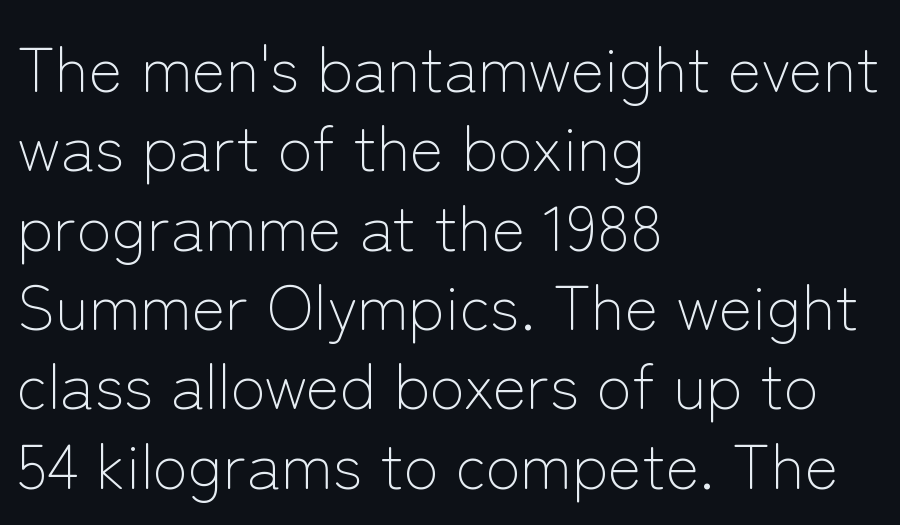
The image shows 64 px light sans-serif type, upright; set left-aligned, line spacing 1.24x, normal letter spacing, not underlined; low stroke contrast and a medium x-height.
